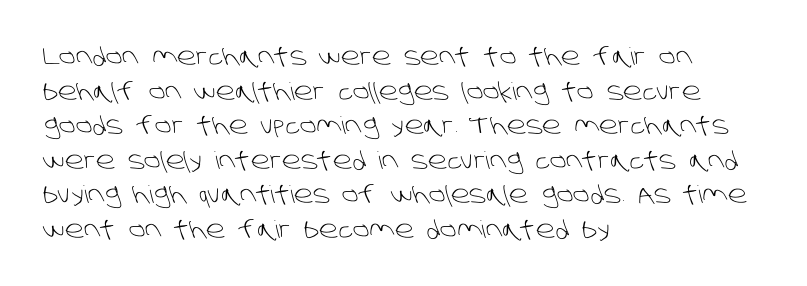
The gaps between neighbouring characters are ordinary and unremarkable. Weight class: somewhere from thin through regular. Letters rest on an invisible, unmarked baseline. In terms of leading, this rendering sits right in the middle. Casual observation: everything's shoved over to the left.
